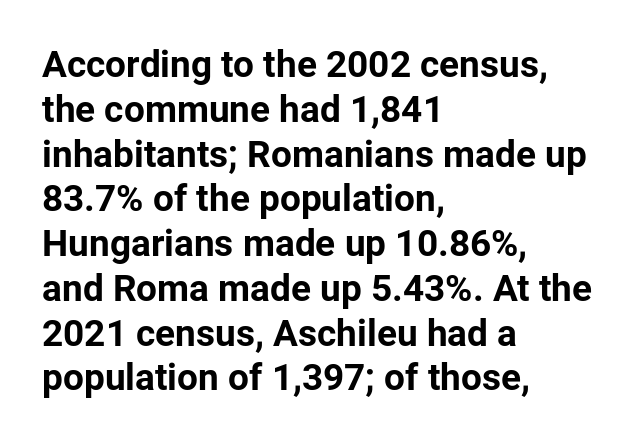
Q: Is the text bold? A: Yes.
Q: Is the text italic (slanted)? A: No, it is upright.
Q: Is the typeface a serif or a sans-serif typeface? A: Sans-serif.
Q: Is the text underlined? A: No.
Q: How is the paragraph aligned? A: Left-aligned.
Q: Is the spacing between letters normal or unusually wide? A: Normal.
Q: Width (condensed, normal, or wide)? A: Normal.
Q: Stroke contrast? A: Low.
Q: x-height? A: Medium.
Q: Monospaced? A: No.
